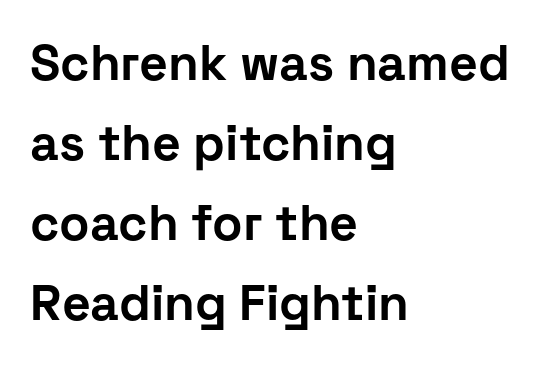
{"serif": "no", "italic": "no", "bold": "yes", "weight": "bold", "width": "normal", "stroke_contrast": "low", "x_height": "medium", "monospaced": "no", "underline": "no", "align": "left", "line_spacing": "normal", "line_spacing_ratio": 1.6, "letter_spacing": "normal", "letter_spacing_em": 0.0, "glyph_px": 50}
